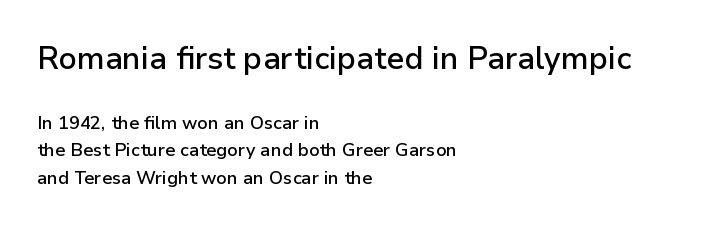
The image shows 31 px semibold sans-serif type, upright; set left-aligned, normal line spacing (1.54x), normal letter spacing, not underlined; the first (top) block is 1.72x larger; low stroke contrast and a medium x-height.
